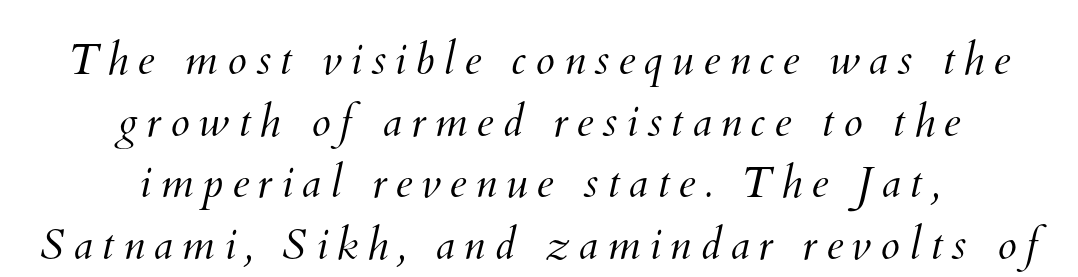
Q: Is the text bold? A: No.
Q: Is the text underlined? A: No.
Q: How is the paragraph aligned? A: Centered.
Q: Is the spacing between letters normal or unusually wide? A: Unusually wide.
Q: Is the spacing between lines tight, normal or loose? A: Normal.
Q: Width (condensed, normal, or wide)? A: Normal.
Q: Stroke contrast? A: Medium.
Q: x-height? A: Small.
Q: Monospaced? A: No.
